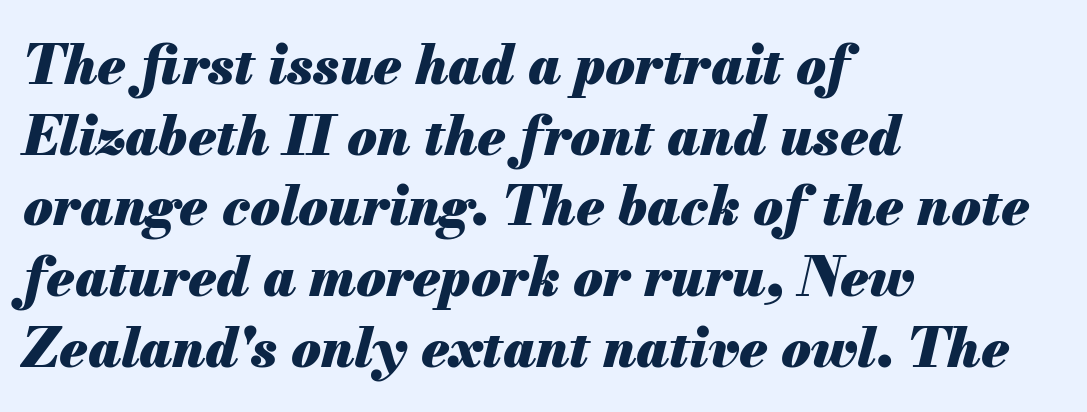
{"italic": "yes", "lean": "right", "slant_degrees": 13, "bold": "yes", "weight": "heavy", "width": "normal", "stroke_contrast": "medium", "x_height": "small", "monospaced": "no", "underline": "no", "align": "left", "line_spacing": "normal", "line_spacing_ratio": 1.31, "letter_spacing": "normal", "letter_spacing_em": 0.0, "glyph_px": 54}
